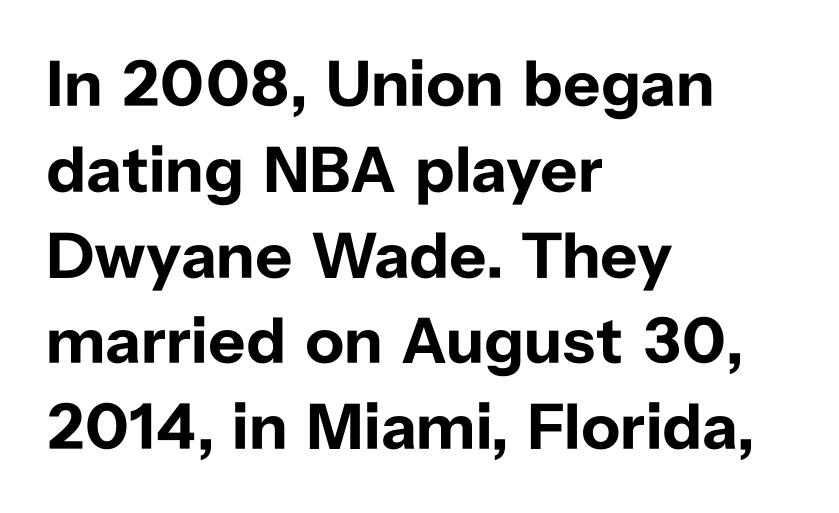
Nobody drew a line under any word here. Words appear dense and cohesive because spacing is normal. Regarding leading, the lines here are spaced in the standard way. The rag falls on the right side of this text block.
